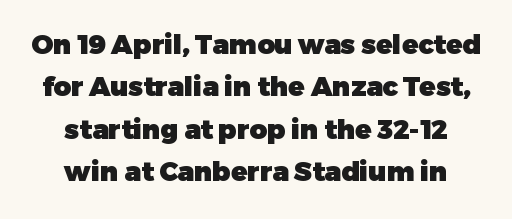
Plenty of ink on the page — the face is bold. The rendering positions every line midway between the sides. Underlining? Definitely not there. Ordinary non-slanted type is in use. There is no visible air inserted between adjacent glyphs.
